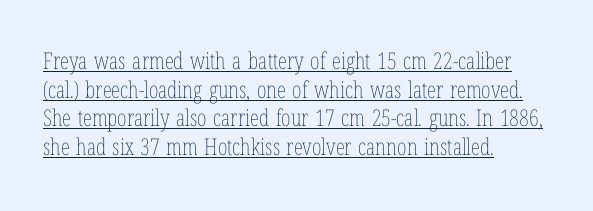
Q: Is the text bold? A: No.
Q: Is the text italic (slanted)? A: No, it is upright.
Q: Is the text underlined? A: Yes.
Q: How is the paragraph aligned? A: Left-aligned.
Q: Is the spacing between letters normal or unusually wide? A: Normal.
Q: Is the spacing between lines tight, normal or loose? A: Normal.
